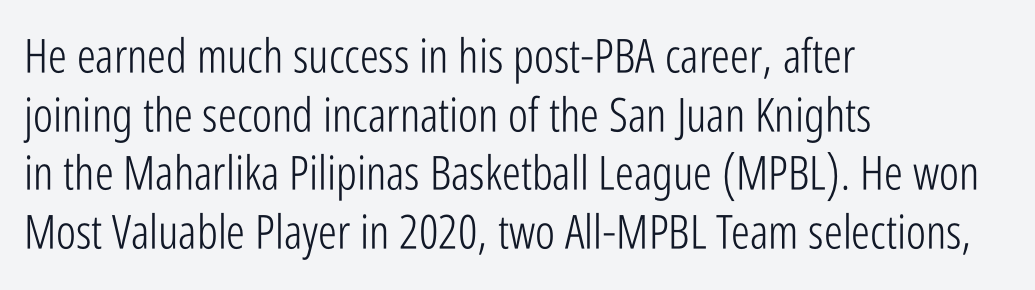
Q: Is the text bold? A: No.
Q: Is the text italic (slanted)? A: No, it is upright.
Q: Is the typeface a serif or a sans-serif typeface? A: Sans-serif.
Q: Is the text underlined? A: No.
Q: How is the paragraph aligned? A: Left-aligned.
Q: Is the spacing between letters normal or unusually wide? A: Normal.
Q: Is the spacing between lines tight, normal or loose? A: Normal.
Q: Width (condensed, normal, or wide)? A: Condensed.
Q: Stroke contrast? A: Low.
Q: x-height? A: Medium.
Q: Monospaced? A: No.
